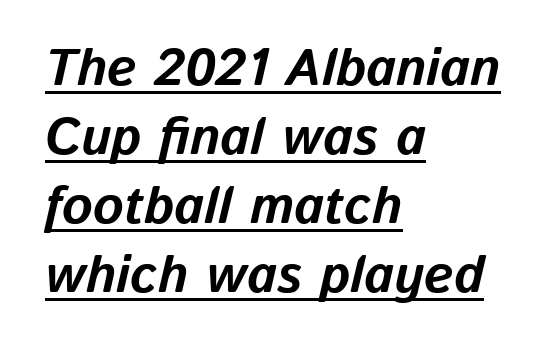
The image shows 52 px bold type, italic (leaning right); set left-aligned, normal line spacing (1.33x), normal letter spacing, underlined; low stroke contrast and a medium x-height.
